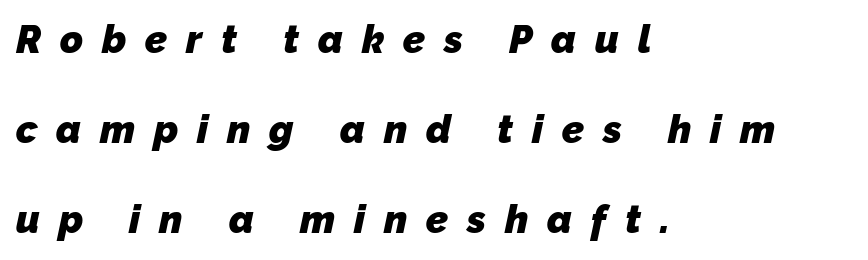
This rendering employs a face without finishing strokes, i.e., a sans-serif. A typesetter would call this proportional, since set widths differ per character. How would I describe the line gaps? Wide and relaxed. Is the letter spacing exaggerated? Yes — the characters are pushed far apart.
